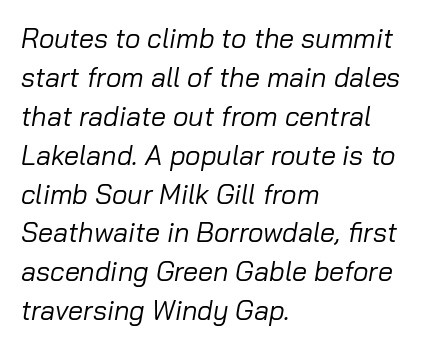
The image shows 27 px text type, italic (leaning right); set left-aligned, normal line spacing (1.44x), normal letter spacing, not underlined.
